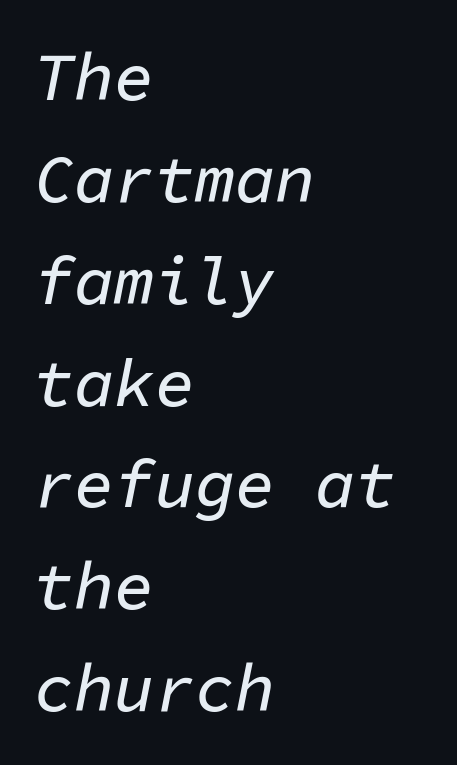
Q: Is the text italic (slanted)? A: Yes, it leans right by about 11 degrees.
Q: Is the text underlined? A: No.
Q: How is the paragraph aligned? A: Left-aligned.
Q: Is the spacing between letters normal or unusually wide? A: Normal.
Q: Is the spacing between lines tight, normal or loose? A: Normal.
Q: Width (condensed, normal, or wide)? A: Normal.
Q: Stroke contrast? A: Low.
Q: x-height? A: Medium.
Q: Monospaced? A: Yes.
